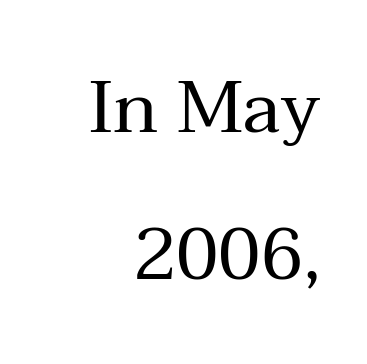
{"serif": "yes", "italic": "no", "bold": "no", "weight": "regular", "width": "normal", "stroke_contrast": "medium", "x_height": "medium", "monospaced": "no", "underline": "no", "align": "right", "line_spacing": "loose", "line_spacing_ratio": 2.01, "letter_spacing": "normal", "letter_spacing_em": 0.0, "glyph_px": 73}
